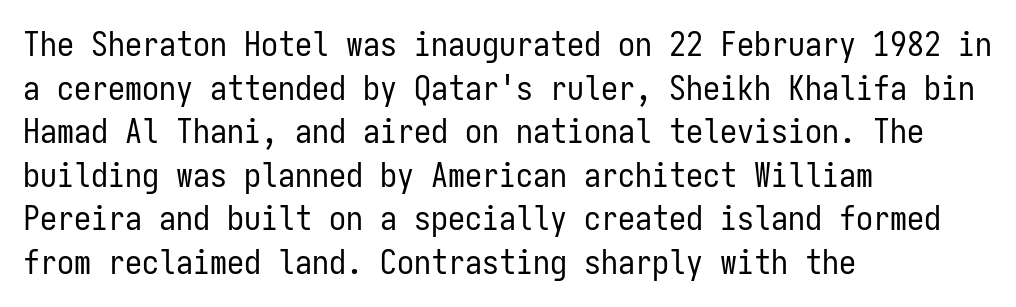
The image shows 34 px regular-weight, condensed sans-serif type, upright, monospaced; set left-aligned, normal line spacing (1.28x), normal letter spacing, not underlined; low stroke contrast and a medium x-height.
